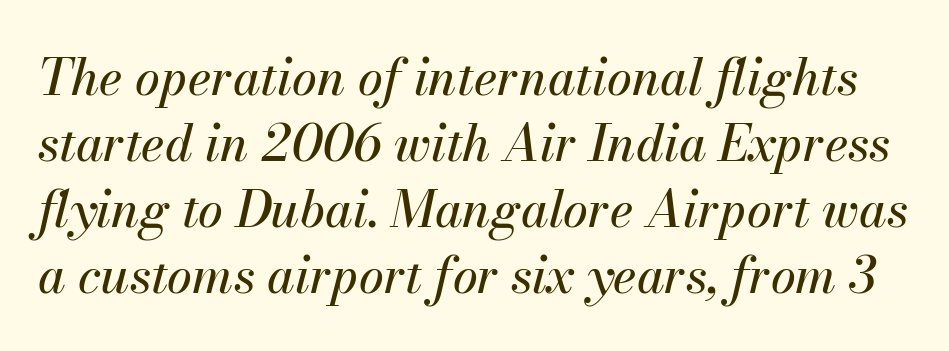
Q: Is the text italic (slanted)? A: Yes, it leans right by about 13 degrees.
Q: Is the text underlined? A: No.
Q: Is the spacing between letters normal or unusually wide? A: Normal.
Q: Is the spacing between lines tight, normal or loose? A: Normal.
Q: Width (condensed, normal, or wide)? A: Normal.
Q: Stroke contrast? A: Medium.
Q: x-height? A: Small.
Q: Monospaced? A: No.
